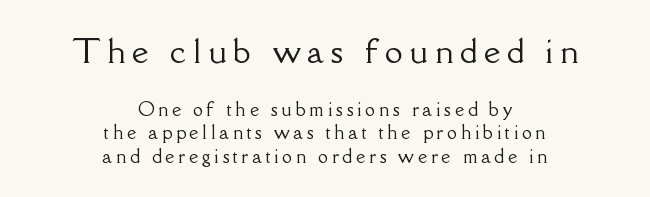
If you drew a line through each stem, it would be perfectly vertical. Only glyphs here, with clear space below each row. A student would notice the top passage is typeset larger than what follows. Casual observation: everything's sitting right in the middle.
